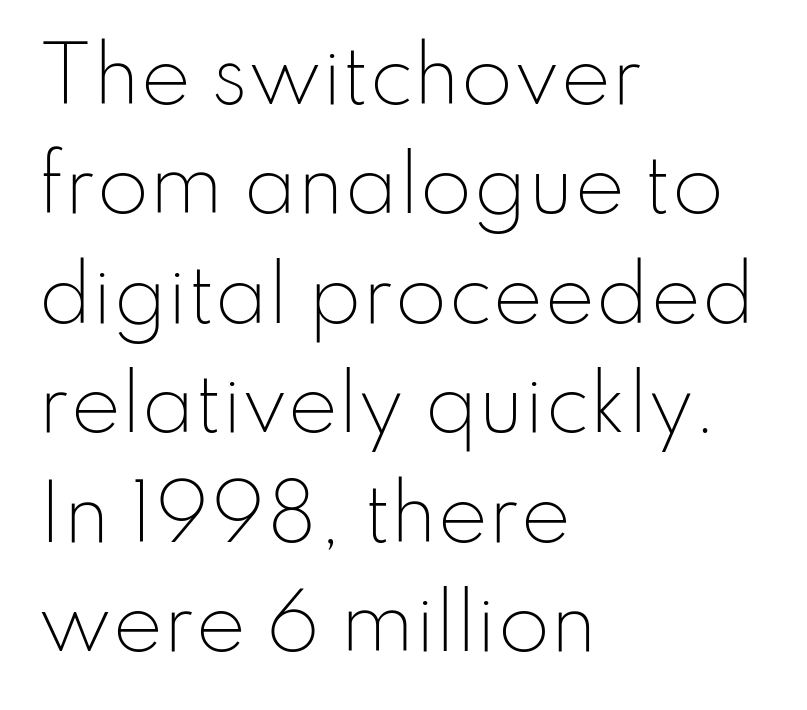
What kind of face is this? One without serifs — a sans. Between one letter and the next there's only the usual sliver of space. The lettering stays uniformly vertical, giving the passage a roman look. Each line starts at the same left margin while the right side varies.
